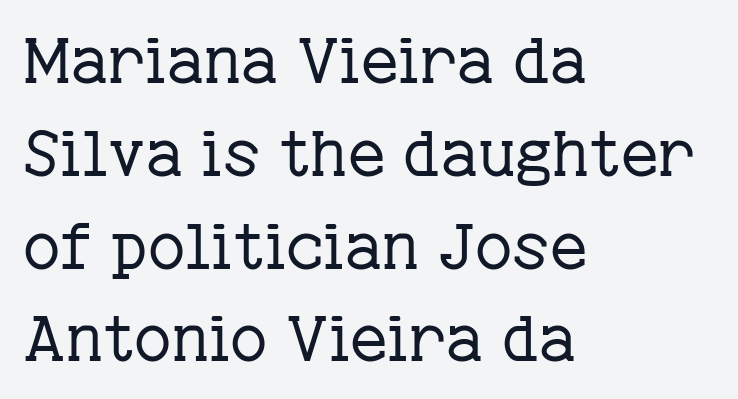
Descenders are the only things crossing below the line. Compared with typical paragraphs, the rows here are spaced about the same. The lines in this sample share a left origin and differ only in where they stop. Each letter keeps its own natural width here, so spacing adapts to shape. The letters sit at their default tracking, neither squeezed nor spread. The face used here is seriffed, in the tradition of book romans.
